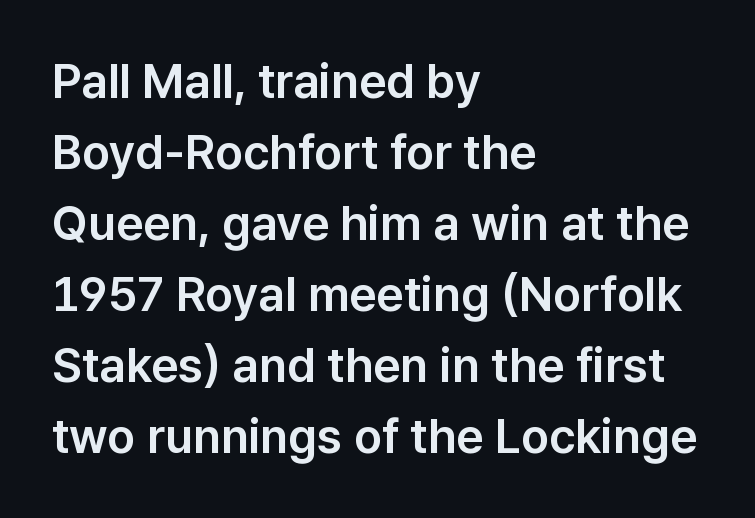
Q: Is the text italic (slanted)? A: No, it is upright.
Q: Is the typeface a serif or a sans-serif typeface? A: Sans-serif.
Q: Is the text underlined? A: No.
Q: How is the paragraph aligned? A: Left-aligned.
Q: Is the spacing between letters normal or unusually wide? A: Normal.
Q: Is the spacing between lines tight, normal or loose? A: Normal.
Q: Width (condensed, normal, or wide)? A: Normal.
Q: Stroke contrast? A: Low.
Q: x-height? A: Medium.
Q: Monospaced? A: No.
